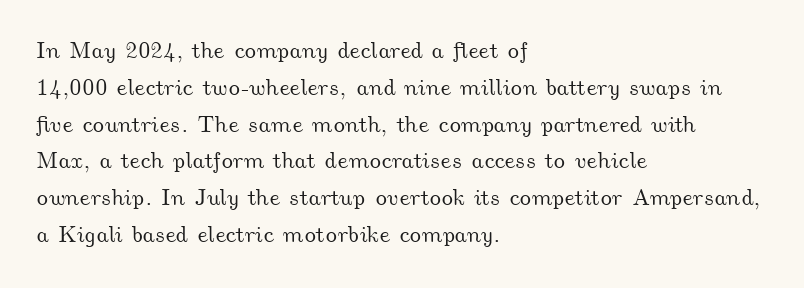
The image shows 23 px text type; set left-aligned, normal line spacing (1.6x), normal letter spacing, not underlined.
